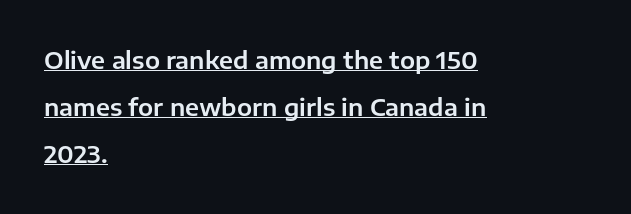
Q: Is the text italic (slanted)? A: No, it is upright.
Q: Is the text underlined? A: Yes.
Q: How is the paragraph aligned? A: Left-aligned.
Q: Is the spacing between letters normal or unusually wide? A: Normal.
Q: Is the spacing between lines tight, normal or loose? A: Loose.
